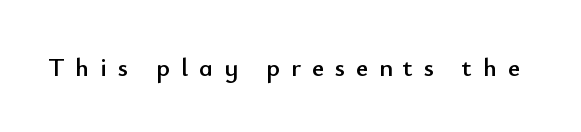
Q: Is the text italic (slanted)? A: No, it is upright.
Q: Is the text underlined? A: No.
Q: Is the spacing between letters normal or unusually wide? A: Unusually wide.
